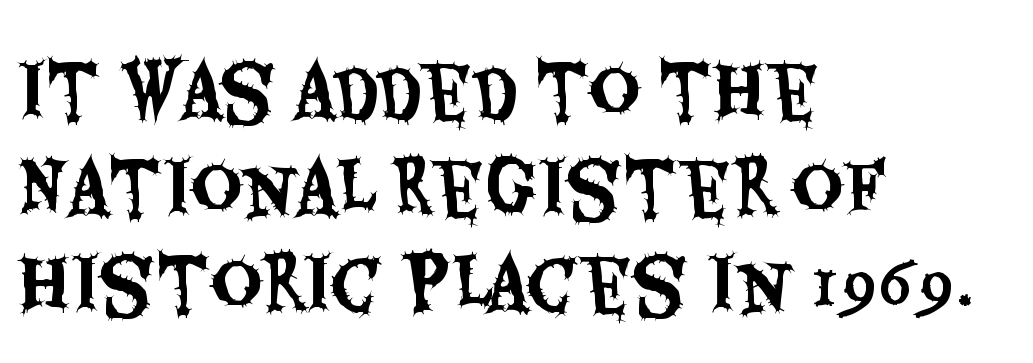
Q: Is the text italic (slanted)? A: No, it is upright.
Q: Is the typeface a serif or a sans-serif typeface? A: Sans-serif.
Q: Is the text underlined? A: No.
Q: How is the paragraph aligned? A: Left-aligned.
Q: Is the spacing between letters normal or unusually wide? A: Normal.
Q: Is the spacing between lines tight, normal or loose? A: Normal.
Q: Width (condensed, normal, or wide)? A: Condensed.
Q: Stroke contrast? A: Medium.
Q: x-height? A: Large.
Q: Monospaced? A: No.
